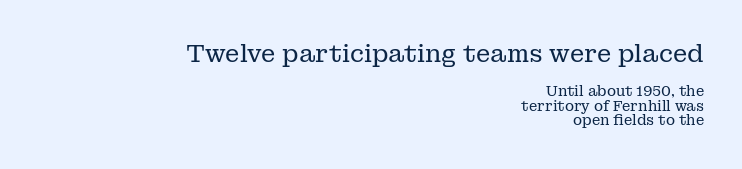
{"italic": "no", "bold": "no", "underline": "no", "align": "right", "line_spacing": "tight", "line_spacing_ratio": 1.04, "letter_spacing": "normal", "letter_spacing_em": 0.0, "larger_block": "first", "size_ratio": 1.71, "glyph_px": 24}
